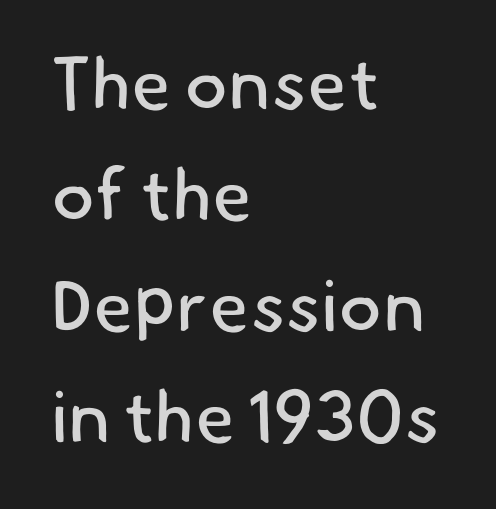
The image shows 73 px regular-weight sans-serif type; set left-aligned, normal line spacing (1.52x), normal letter spacing, not underlined; low stroke contrast and a small x-height.
